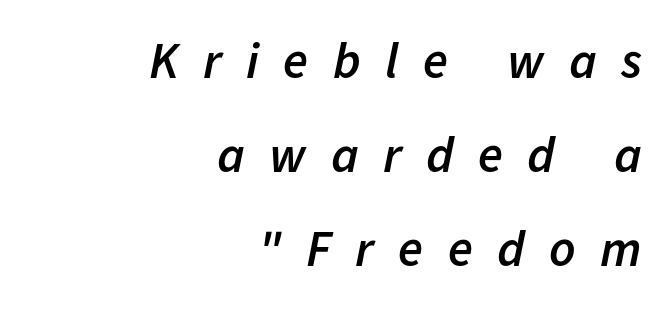
Q: Is the text bold? A: Semi-bold.
Q: Is the text italic (slanted)? A: Yes, it leans right by about 11 degrees.
Q: Is the text underlined? A: No.
Q: How is the paragraph aligned? A: Right-aligned.
Q: Is the spacing between letters normal or unusually wide? A: Unusually wide.
Q: Width (condensed, normal, or wide)? A: Normal.
Q: Stroke contrast? A: Low.
Q: x-height? A: Medium.
Q: Monospaced? A: No.
